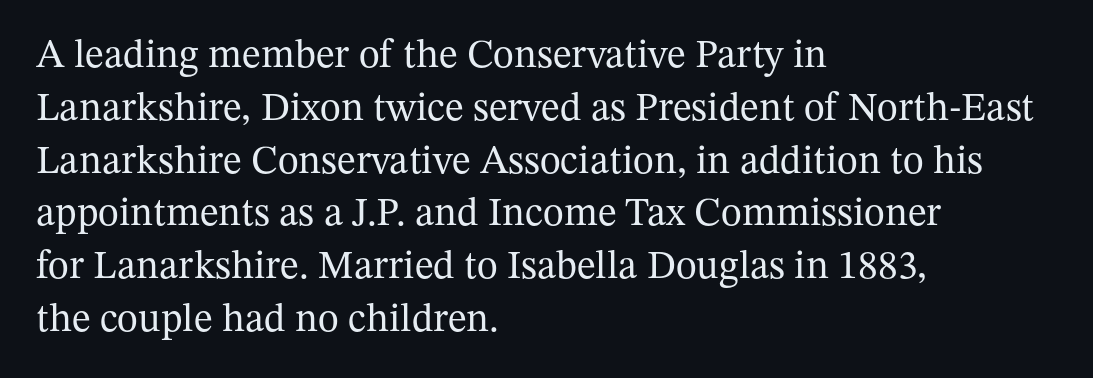
The image shows 40 px regular-weight serif type, upright; set left-aligned, normal line spacing (1.32x), normal letter spacing, not underlined; medium stroke contrast and a medium x-height.
